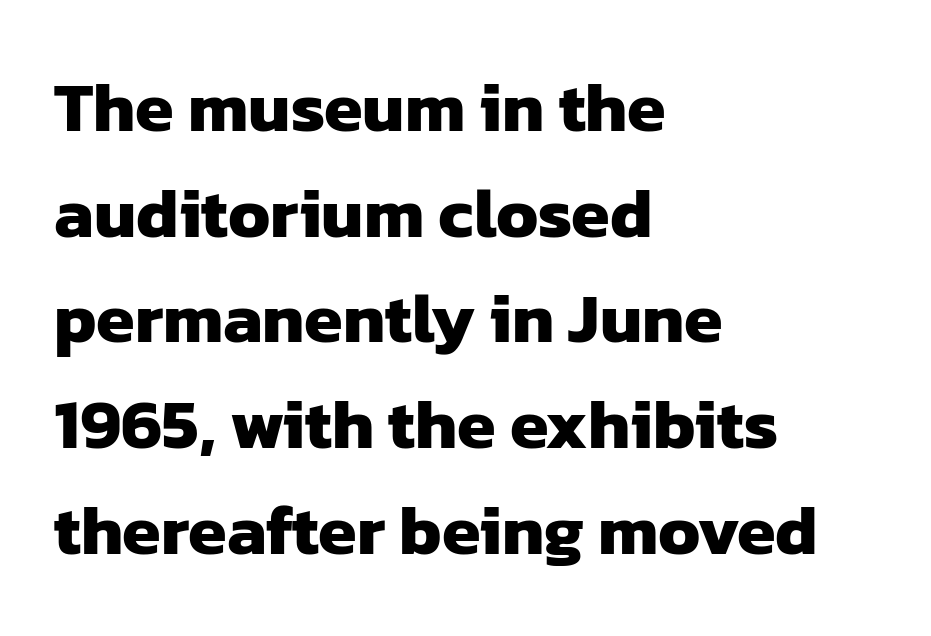
The image shows 70 px heavy sans-serif type; set left-aligned, normal line spacing (1.51x), normal letter spacing, not underlined; low stroke contrast and a medium x-height.
